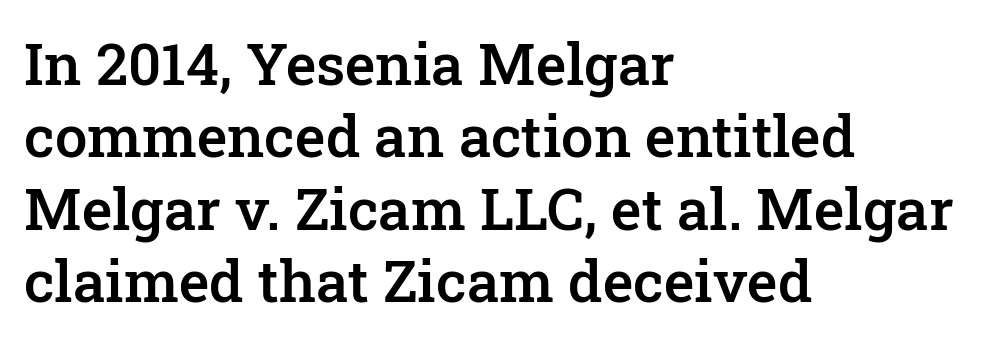
Q: Is the text bold? A: Semi-bold.
Q: Is the text italic (slanted)? A: No, it is upright.
Q: Is the typeface a serif or a sans-serif typeface? A: Serif.
Q: Is the text underlined? A: No.
Q: How is the paragraph aligned? A: Left-aligned.
Q: Is the spacing between letters normal or unusually wide? A: Normal.
Q: Is the spacing between lines tight, normal or loose? A: Normal.
Q: Width (condensed, normal, or wide)? A: Normal.
Q: Stroke contrast? A: Low.
Q: x-height? A: Medium.
Q: Monospaced? A: No.
